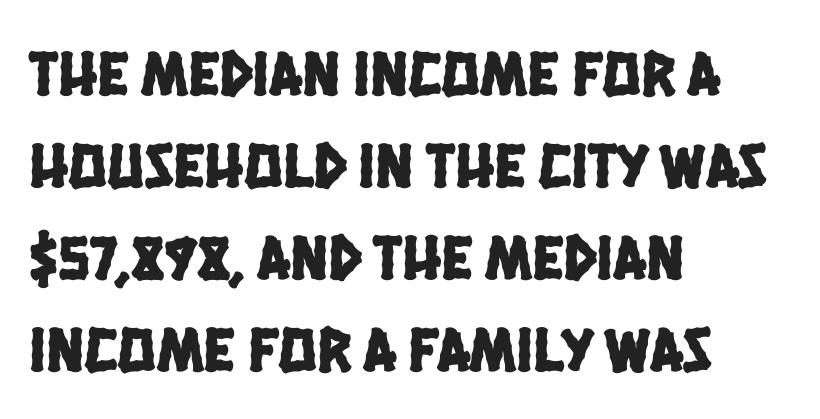
{"serif": "no", "width": "condensed", "stroke_contrast": "low", "x_height": "large", "monospaced": "no", "underline": "no", "align": "left", "line_spacing": "normal", "line_spacing_ratio": 1.44, "letter_spacing": "normal", "letter_spacing_em": 0.0, "glyph_px": 64}
